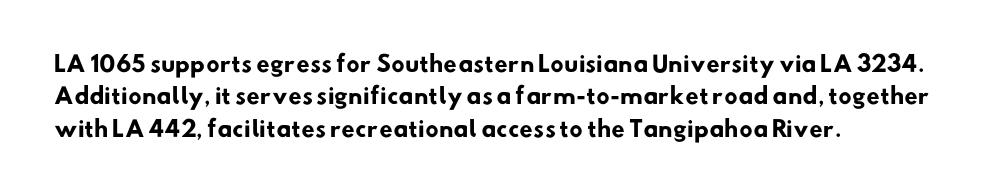
The image shows 22 px bold type; set left-aligned, normal line spacing (1.47x), normal letter spacing, not underlined.
